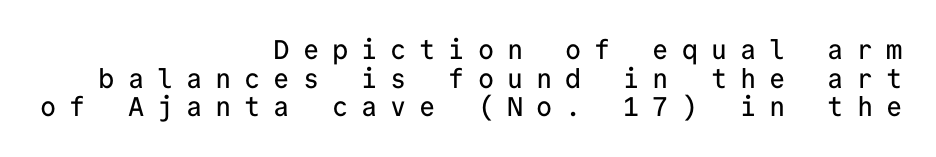
Each word looks stretched out because of the extra space between its letters. If you drew a line through each stem, it would be perfectly vertical. Whoever set this chose condensed vertical rhythm over breathing room. No word sits above an underline.
